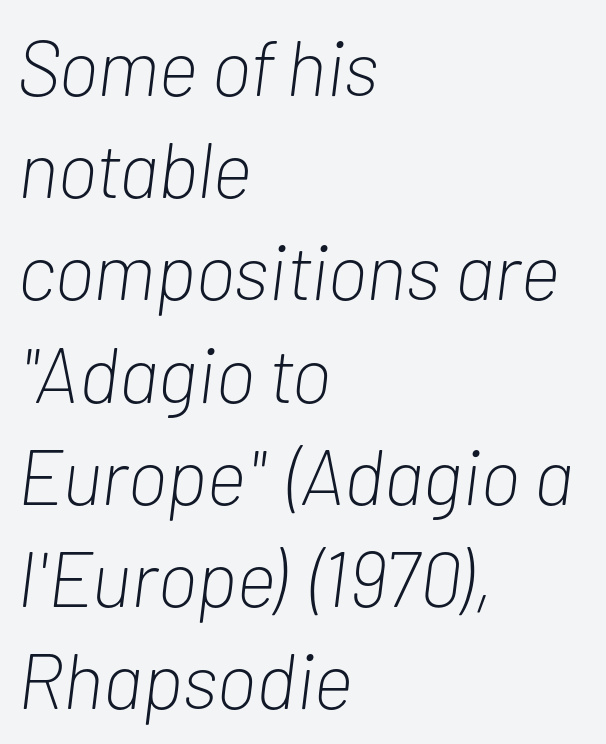
The image shows 78 px light, condensed type, italic (leaning right); set left-aligned, normal line spacing (1.31x), normal letter spacing, not underlined; low stroke contrast and a medium x-height.
